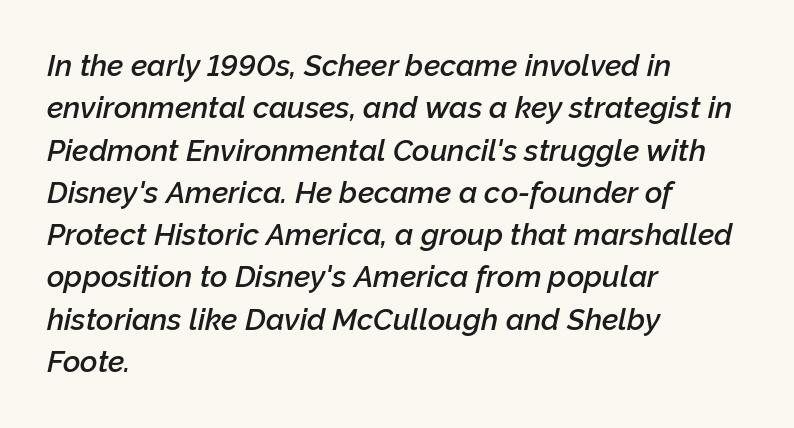
If you measured baseline to baseline, you'd find a middling distance. The letters advance in unequal steps, a hallmark of proportional type. Rule under the text: the space is simply empty. The passage shown leans; its letterforms are oblique.
